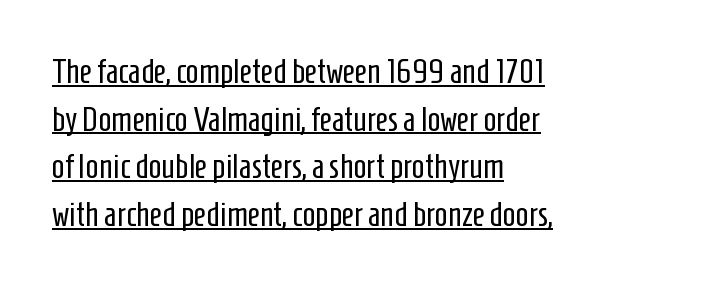
Caption: standard tracking, unaltered. Check where the strokes stop: nothing finishes them off — pure sans. Proportional: the letters do not fall into vertical columns. The weight tops out at a normal text grade.
